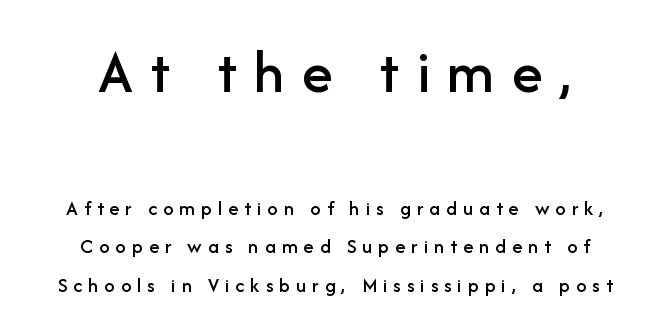
The image shows 62 px sans-serif type, upright; set centered, line spacing 1.84x, unusually wide letter spacing (+0.28 em), not underlined; the first (top) block is 2.95x larger; low stroke contrast and a medium x-height.
